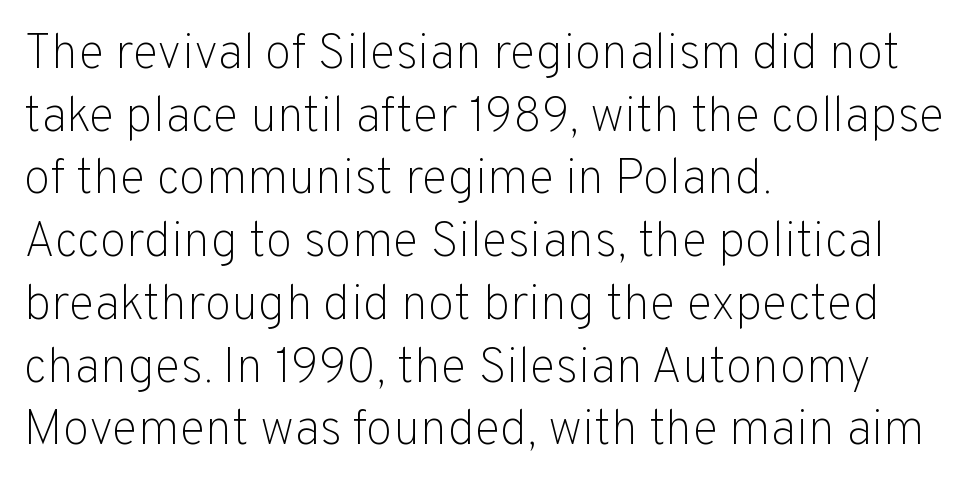
The image shows 49 px light sans-serif type, upright; set left-aligned, normal line spacing (1.28x), normal letter spacing, not underlined; low stroke contrast and a medium x-height.
